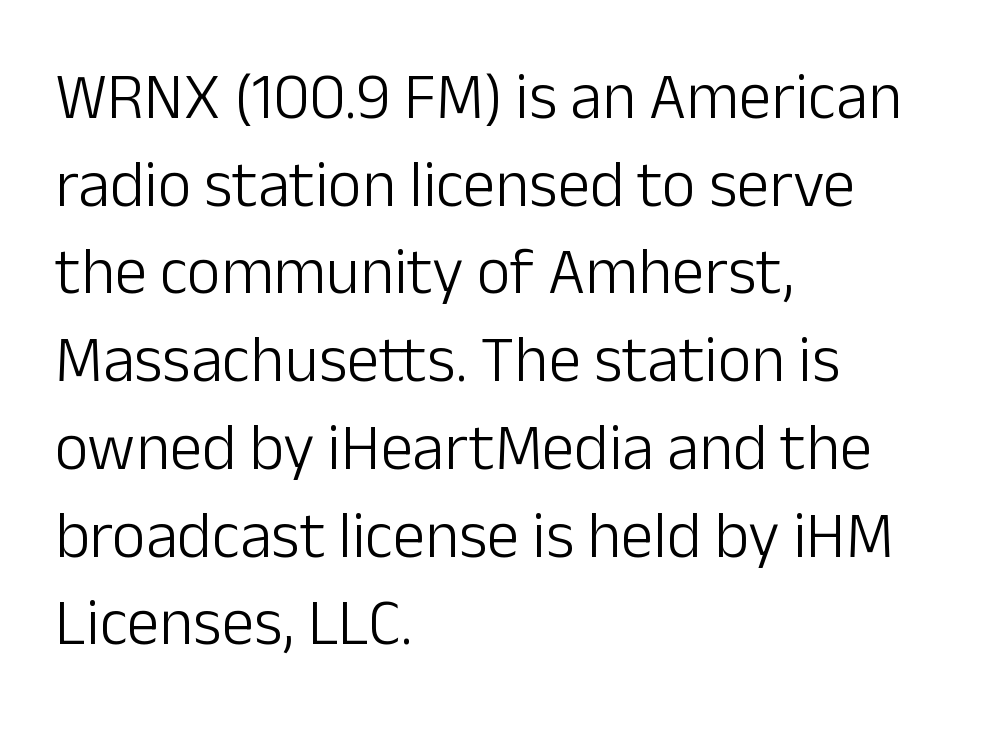
The typography opts for an upright posture over an oblique one. If you measured baseline to baseline, you'd find a middling distance. Type style note: lacks serifs. The face used here is proportionally spaced, like ordinary book or web type. The zone under the glyphs is completely vacant.
